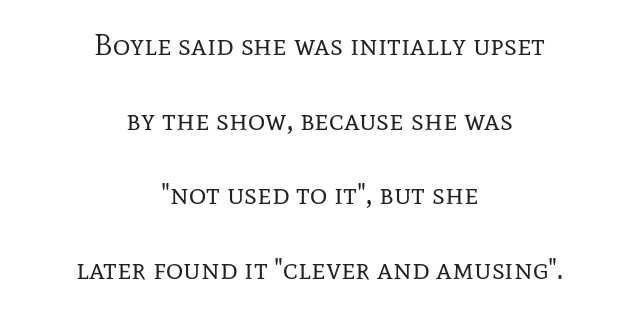
Q: Is the text bold? A: No.
Q: Is the text italic (slanted)? A: No, it is upright.
Q: Is the typeface a serif or a sans-serif typeface? A: Serif.
Q: Is the text underlined? A: No.
Q: How is the paragraph aligned? A: Centered.
Q: Is the spacing between letters normal or unusually wide? A: Normal.
Q: Is the spacing between lines tight, normal or loose? A: Loose.
Q: Width (condensed, normal, or wide)? A: Normal.
Q: Stroke contrast? A: Low.
Q: x-height? A: Medium.
Q: Monospaced? A: No.
